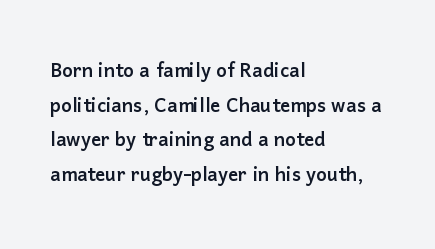
Q: Is the text italic (slanted)? A: No, it is upright.
Q: Is the text underlined? A: No.
Q: How is the paragraph aligned? A: Left-aligned.
Q: Is the spacing between letters normal or unusually wide? A: Normal.
Q: Is the spacing between lines tight, normal or loose? A: Normal.
